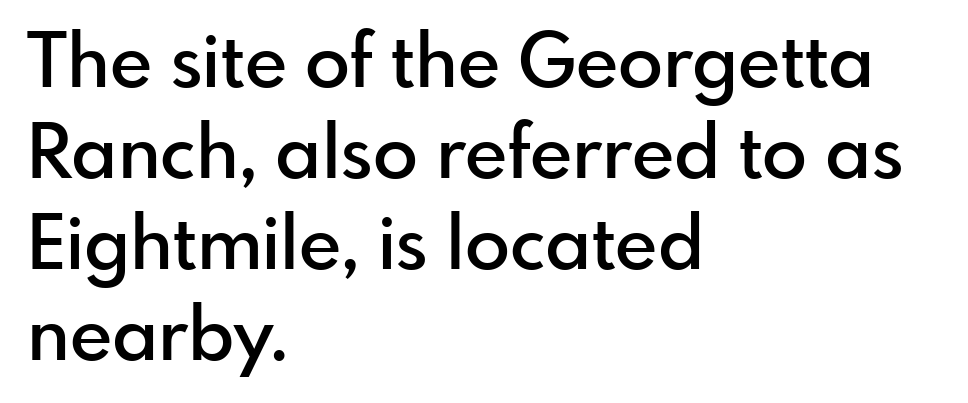
Q: Is the text bold? A: Semi-bold.
Q: Is the text italic (slanted)? A: No, it is upright.
Q: Is the typeface a serif or a sans-serif typeface? A: Sans-serif.
Q: Is the text underlined? A: No.
Q: How is the paragraph aligned? A: Left-aligned.
Q: Is the spacing between letters normal or unusually wide? A: Normal.
Q: Width (condensed, normal, or wide)? A: Normal.
Q: x-height? A: Small.
Q: Monospaced? A: No.
